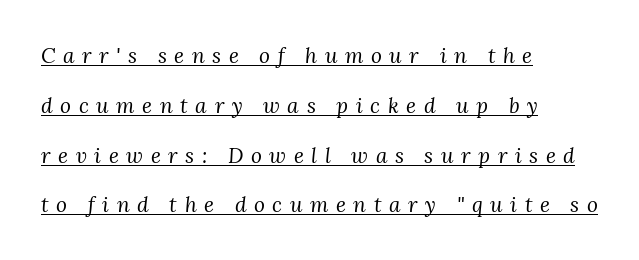
Q: Is the text bold? A: No.
Q: Is the text italic (slanted)? A: Yes, it leans right by about 3 degrees.
Q: Is the text underlined? A: Yes.
Q: How is the paragraph aligned? A: Left-aligned.
Q: Is the spacing between letters normal or unusually wide? A: Unusually wide.
Q: Is the spacing between lines tight, normal or loose? A: Loose.
